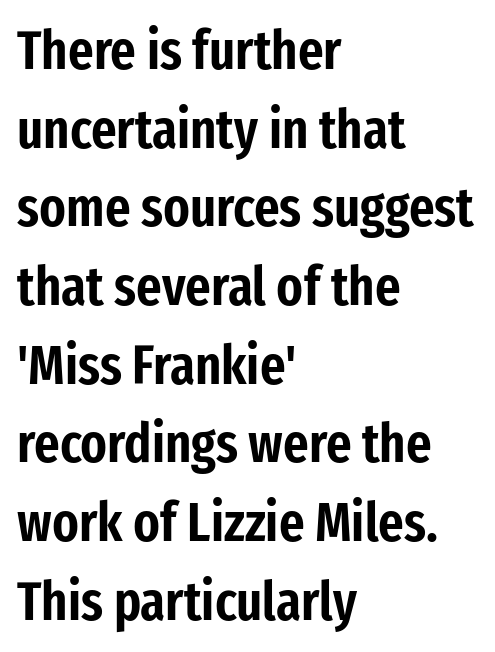
{"serif": "no", "italic": "no", "width": "condensed", "stroke_contrast": "low", "x_height": "medium", "monospaced": "no", "underline": "no", "align": "left", "line_spacing": "normal", "line_spacing_ratio": 1.43, "letter_spacing": "normal", "letter_spacing_em": 0.0, "glyph_px": 55}
